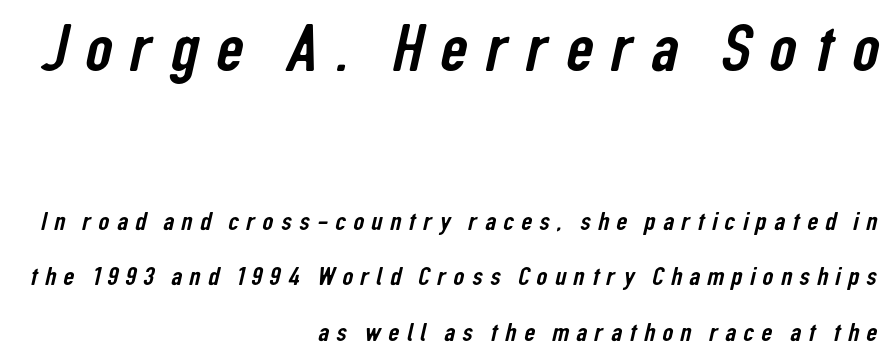
{"serif": "no", "width": "condensed", "stroke_contrast": "low", "x_height": "medium", "monospaced": "no", "underline": "no", "align": "right", "line_spacing": "loose", "line_spacing_ratio": 2.06, "letter_spacing": "wide", "letter_spacing_em": 0.27, "larger_block": "first", "size_ratio": 2.48, "glyph_px": 67}
